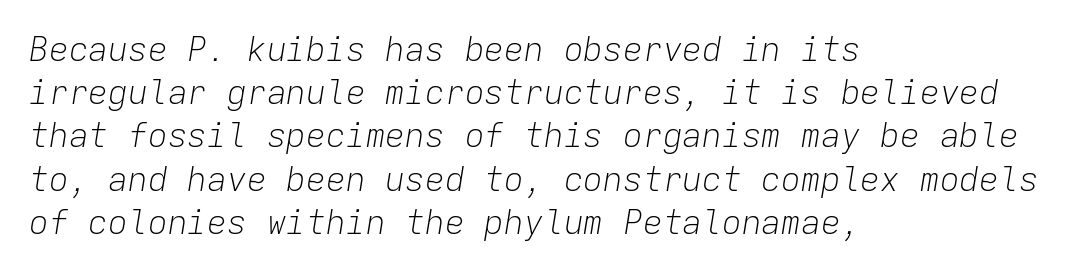
Do the characters align in a grid? Yes, the font is monospaced. Glance below the letters and you will spot only blank space. The lines in this sample share a left origin and differ only in where they stop. You could call the tracking neutral — neither tight nor loose. Notice how the stems are inclined rather than vertical — that's the hallmark of italics. Leading: standard.
